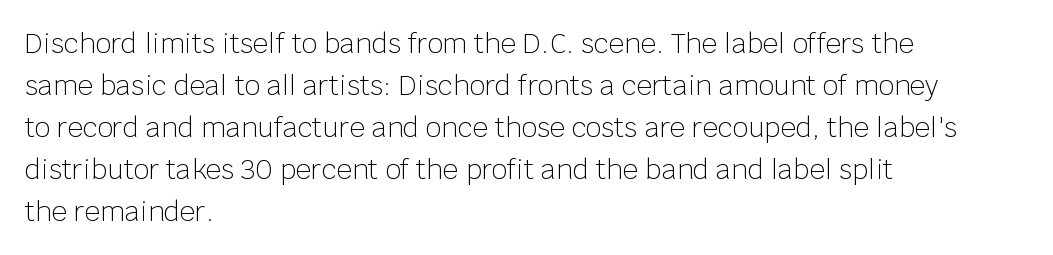
{"italic": "no", "bold": "no", "underline": "no", "align": "left", "line_spacing": "normal", "line_spacing_ratio": 1.56, "letter_spacing": "normal", "letter_spacing_em": 0.0, "glyph_px": 27}
